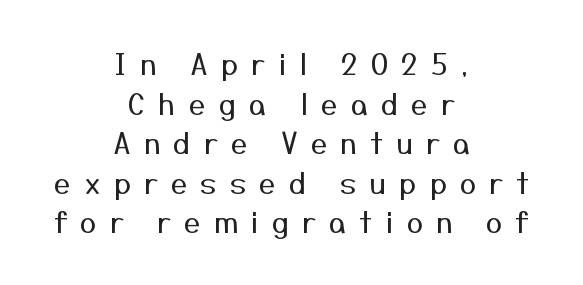
Spacing between characters has been opened up far beyond the box default. This is sans-serif lettering, the kind often seen on screens and signage. This rendering features lettering with no underline. Quick note: not italic, upright.
